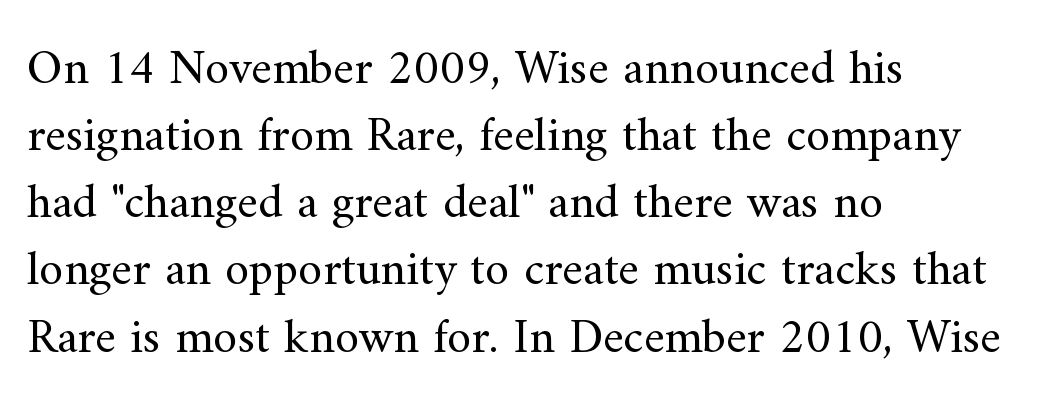
{"serif": "yes", "italic": "no", "bold": "no", "weight": "regular", "width": "normal", "stroke_contrast": "medium", "x_height": "small", "monospaced": "no", "underline": "no", "align": "left", "line_spacing": "normal", "line_spacing_ratio": 1.37, "letter_spacing": "normal", "letter_spacing_em": 0.0, "glyph_px": 49}
